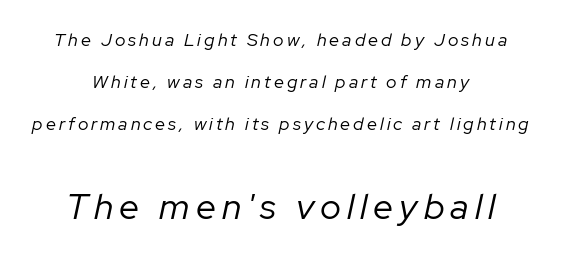
The passage shown is not bold in any degree. Visually the block forms a symmetrical silhouette, jagged on both flanks. The passage shown begins with its smaller block and ends with its larger one. Vertically, the passage feels expansive, rows floating well apart. The words here are not underlined. You can tell it's italic because the verticals aren't actually vertical.
